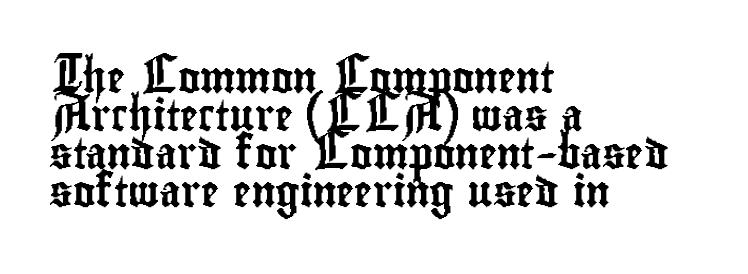
The image shows 30 px condensed sans-serif type, upright; set left-aligned, normal line spacing (1.27x), normal letter spacing, not underlined; low stroke contrast and a small x-height.
